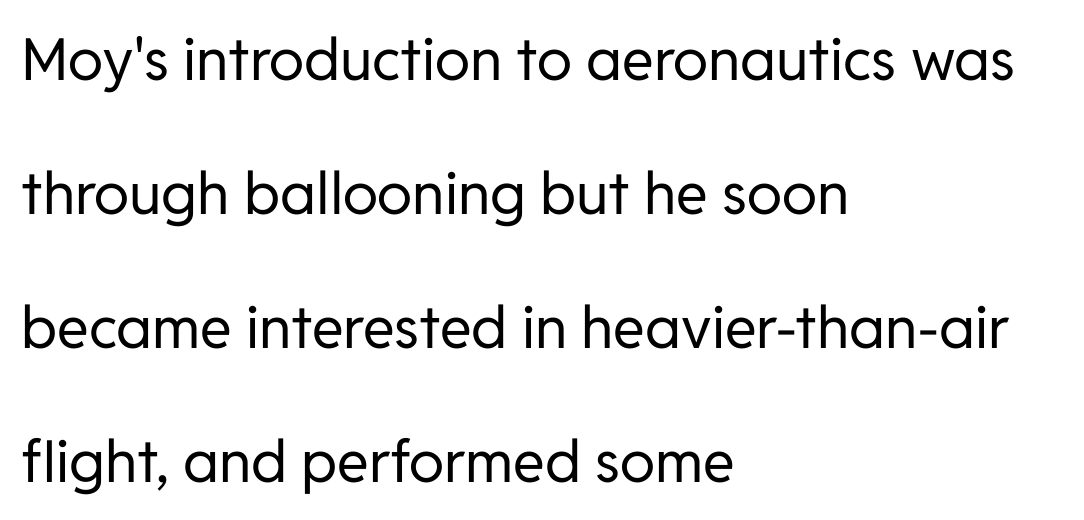
{"serif": "no", "italic": "no", "bold": "no", "weight": "regular", "width": "normal", "stroke_contrast": "low", "x_height": "medium", "monospaced": "no", "underline": "no", "align": "left", "line_spacing": "loose", "line_spacing_ratio": 2.31, "letter_spacing": "normal", "letter_spacing_em": 0.0, "glyph_px": 58}
